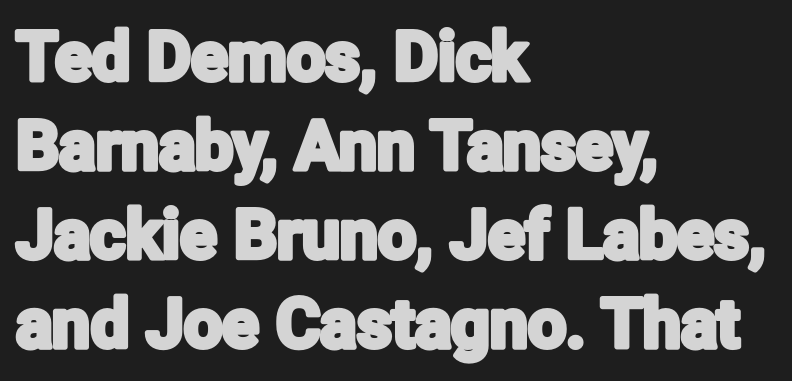
Q: Is the text italic (slanted)? A: No, it is upright.
Q: Is the typeface a serif or a sans-serif typeface? A: Sans-serif.
Q: Is the text underlined? A: No.
Q: How is the paragraph aligned? A: Left-aligned.
Q: Is the spacing between letters normal or unusually wide? A: Normal.
Q: Is the spacing between lines tight, normal or loose? A: Normal.
Q: Width (condensed, normal, or wide)? A: Condensed.
Q: Stroke contrast? A: Low.
Q: x-height? A: Medium.
Q: Monospaced? A: No.
